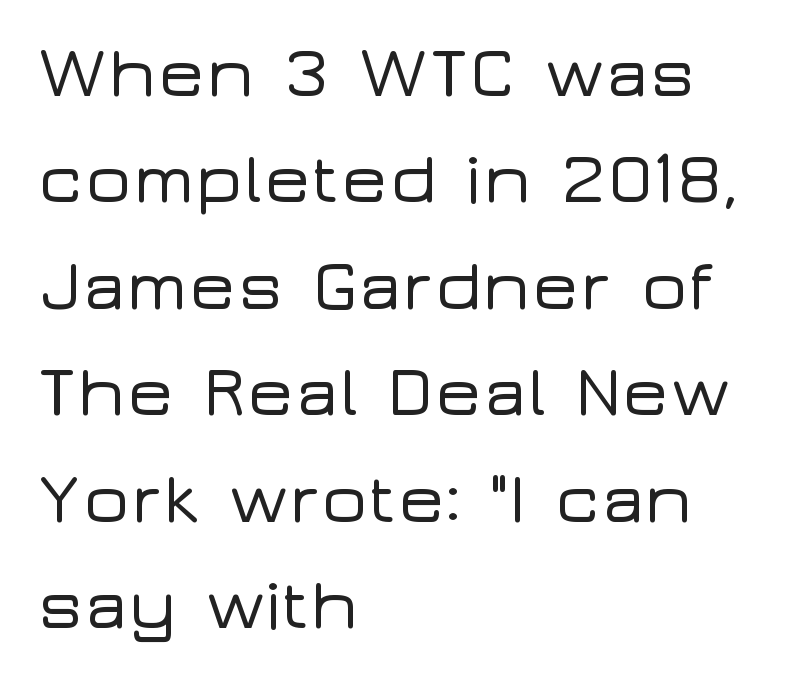
{"serif": "no", "italic": "no", "width": "wide", "stroke_contrast": "low", "x_height": "medium", "monospaced": "no", "underline": "no", "align": "left", "line_spacing": "normal", "line_spacing_ratio": 1.5, "letter_spacing": "normal", "letter_spacing_em": 0.0, "glyph_px": 71}
